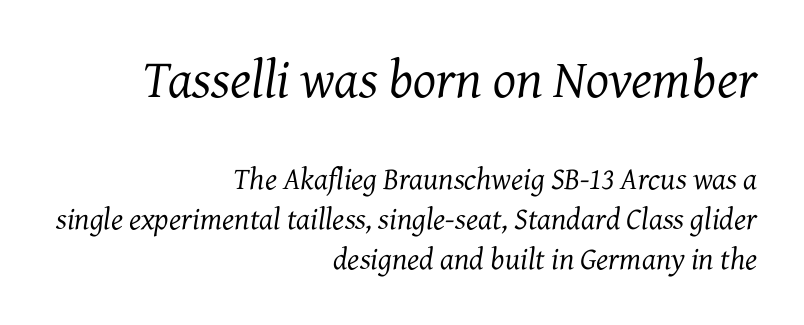
Q: Is the text bold? A: No.
Q: Is the text italic (slanted)? A: Yes, it leans right by about 7 degrees.
Q: Is the typeface a serif or a sans-serif typeface? A: Serif.
Q: Is the text underlined? A: No.
Q: How is the paragraph aligned? A: Right-aligned.
Q: Is the spacing between letters normal or unusually wide? A: Normal.
Q: Is the spacing between lines tight, normal or loose? A: Normal.
Q: Which block of text is set in a larger size, the first (top) or the second (bottom)? A: The first (top) one.
Q: Width (condensed, normal, or wide)? A: Normal.
Q: Stroke contrast? A: Medium.
Q: x-height? A: Medium.
Q: Monospaced? A: No.
